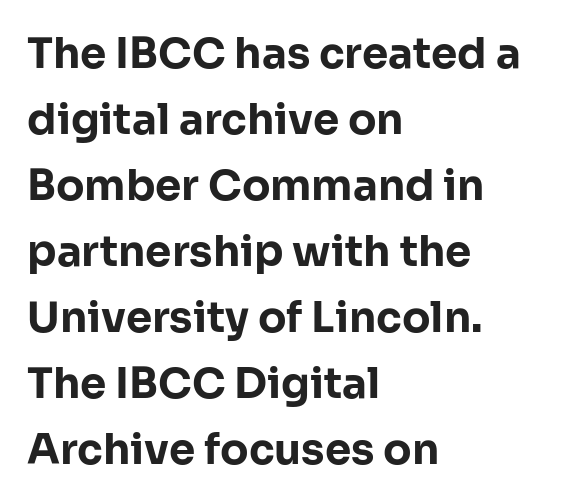
The glyphs are unaccompanied by any horizontal stroke below them. Look at the bottom of the vertical strokes: they stop flat, with no serifs. Italic? Not at all — the glyphs are vertical. How are the letters spaced? Ordinarily, with no added tracking. These words are printed bold, with thick strokes throughout.
